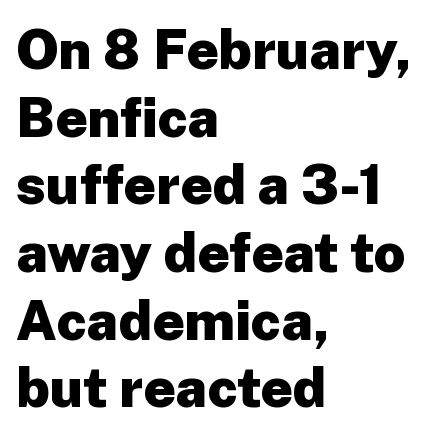
The image shows 55 px heavy sans-serif type, upright; set left-aligned, line spacing 1.23x, normal letter spacing, not underlined; low stroke contrast and a medium x-height.
